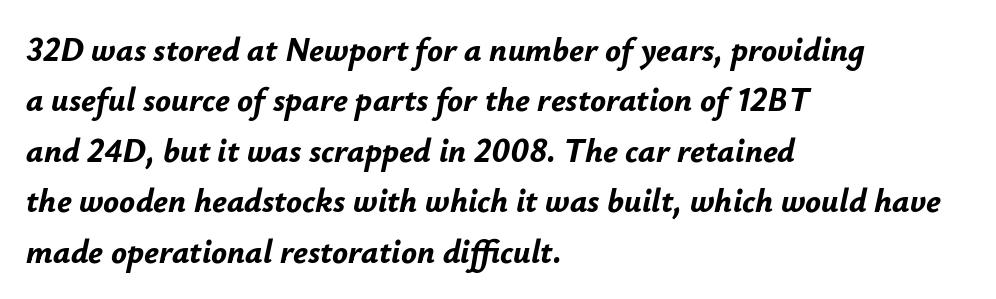
Q: Is the text bold? A: Yes.
Q: Is the text italic (slanted)? A: Yes, it leans right by about 12 degrees.
Q: Is the text underlined? A: No.
Q: How is the paragraph aligned? A: Left-aligned.
Q: Is the spacing between letters normal or unusually wide? A: Normal.
Q: Is the spacing between lines tight, normal or loose? A: Normal.
Q: Width (condensed, normal, or wide)? A: Normal.
Q: Stroke contrast? A: Low.
Q: x-height? A: Small.
Q: Monospaced? A: No.
